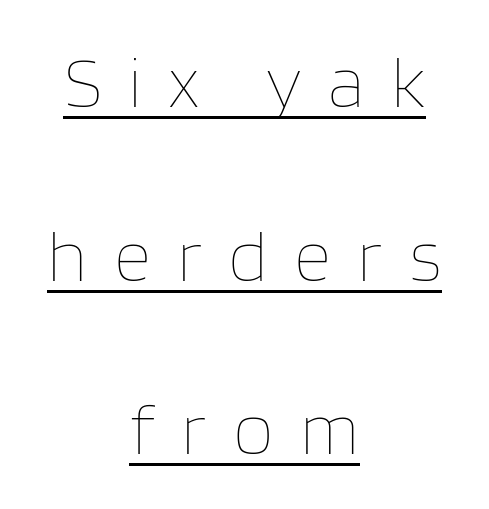
{"italic": "no", "bold": "no", "weight": "thin", "width": "normal", "stroke_contrast": "low", "x_height": "large", "monospaced": "no", "underline": "yes", "align": "center", "line_spacing": "loose", "line_spacing_ratio": 2.38, "letter_spacing": "wide", "letter_spacing_em": 0.36, "glyph_px": 73}
